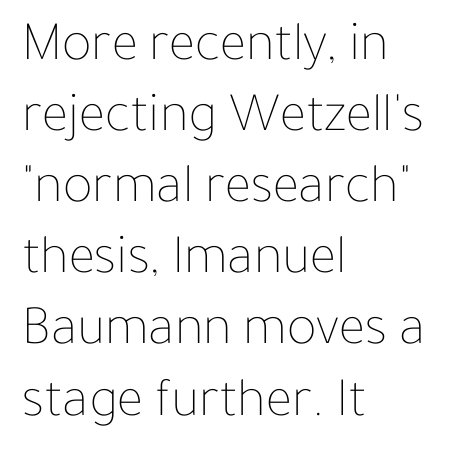
{"italic": "no", "bold": "no", "weight": "thin", "width": "normal", "stroke_contrast": "low", "x_height": "medium", "monospaced": "no", "underline": "no", "align": "left", "line_spacing": "normal", "line_spacing_ratio": 1.27, "letter_spacing": "normal", "letter_spacing_em": 0.0, "glyph_px": 56}
